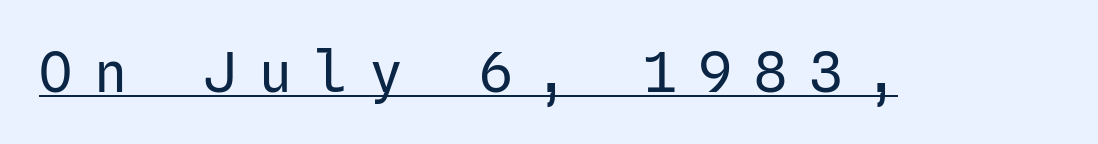
Think standard paragraph weight, or any step lighter than that. A rule runs beneath these lines of type. Every character sits straight up, as roman type does. The passage shown is typeset with a sans-serif family. Look at the tracking — it's clearly loosened, letters drifting apart.
